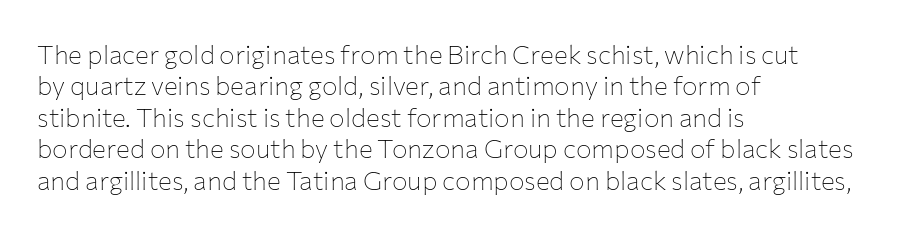
What stands out about the letter spacing? Nothing — it is the standard amount. The rendering anchors every line to the left-hand side. A light-to-regular cut is what we see here. Ordinary non-slanted type is in use.
